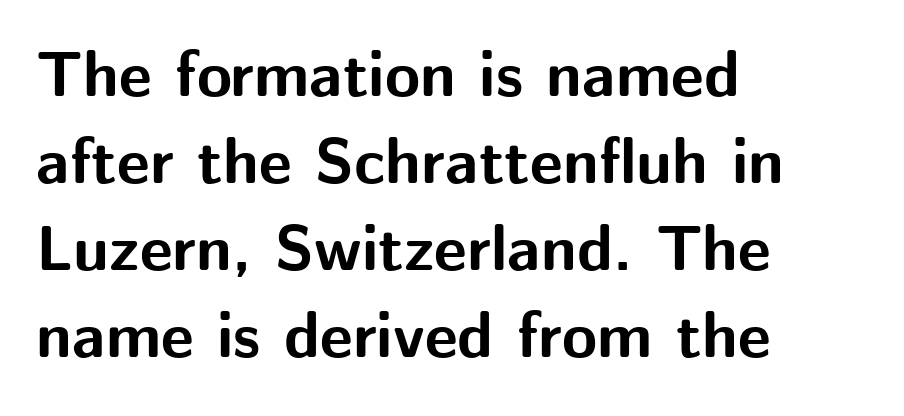
Q: Is the text bold? A: Yes.
Q: Is the text italic (slanted)? A: No, it is upright.
Q: Is the typeface a serif or a sans-serif typeface? A: Sans-serif.
Q: Is the text underlined? A: No.
Q: How is the paragraph aligned? A: Left-aligned.
Q: Is the spacing between letters normal or unusually wide? A: Normal.
Q: Is the spacing between lines tight, normal or loose? A: Normal.
Q: Width (condensed, normal, or wide)? A: Normal.
Q: Stroke contrast? A: Medium.
Q: x-height? A: Medium.
Q: Monospaced? A: No.
